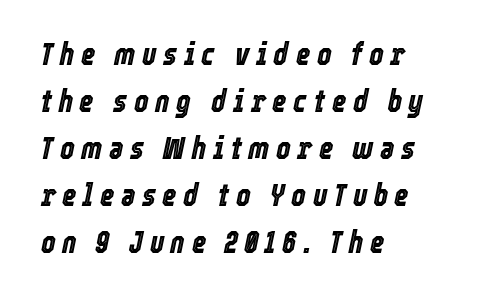
Q: Is the text italic (slanted)? A: Yes, it leans right by about 12 degrees.
Q: Is the text underlined? A: No.
Q: How is the paragraph aligned? A: Left-aligned.
Q: Is the spacing between letters normal or unusually wide? A: Unusually wide.
Q: Is the spacing between lines tight, normal or loose? A: Normal.
Q: Width (condensed, normal, or wide)? A: Condensed.
Q: x-height? A: Medium.
Q: Monospaced? A: No.
